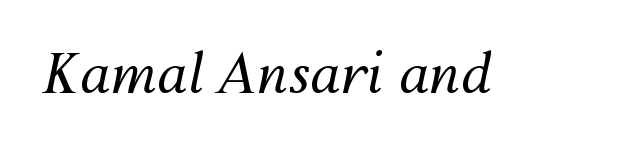
Q: Is the text bold? A: No.
Q: Is the text italic (slanted)? A: Yes, it leans right by about 12 degrees.
Q: Is the text underlined? A: No.
Q: Is the spacing between letters normal or unusually wide? A: Normal.
Q: Width (condensed, normal, or wide)? A: Normal.
Q: Stroke contrast? A: Medium.
Q: x-height? A: Medium.
Q: Monospaced? A: No.
